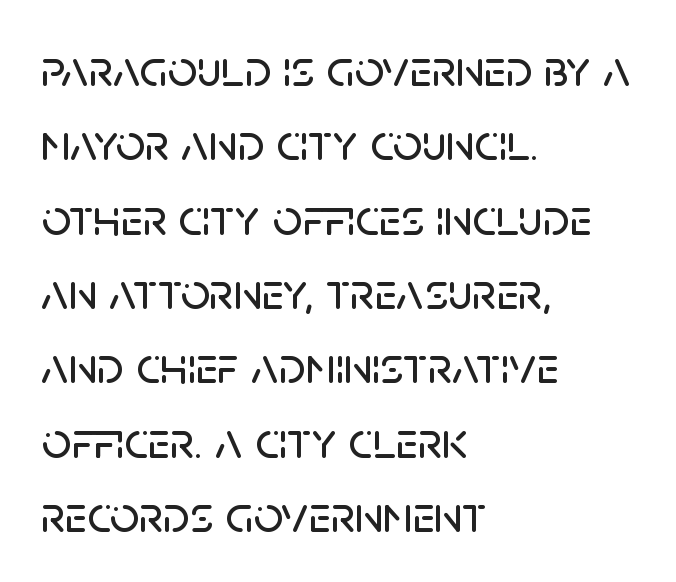
Q: Is the text italic (slanted)? A: No, it is upright.
Q: Is the typeface a serif or a sans-serif typeface? A: Sans-serif.
Q: Is the text underlined? A: No.
Q: How is the paragraph aligned? A: Left-aligned.
Q: Is the spacing between letters normal or unusually wide? A: Normal.
Q: Is the spacing between lines tight, normal or loose? A: Normal.
Q: Width (condensed, normal, or wide)? A: Normal.
Q: Stroke contrast? A: Low.
Q: x-height? A: Large.
Q: Monospaced? A: No.
